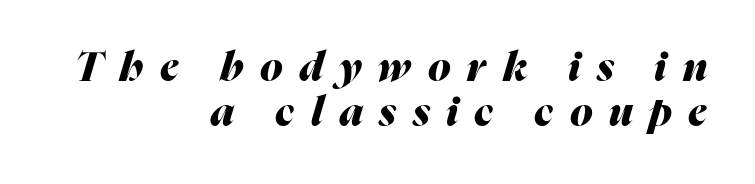
The image shows 41 px heavy type, italic (leaning right); set right-aligned, tight line spacing (1.1x), unusually wide letter spacing (+0.4 em), not underlined; medium stroke contrast and a medium x-height.
